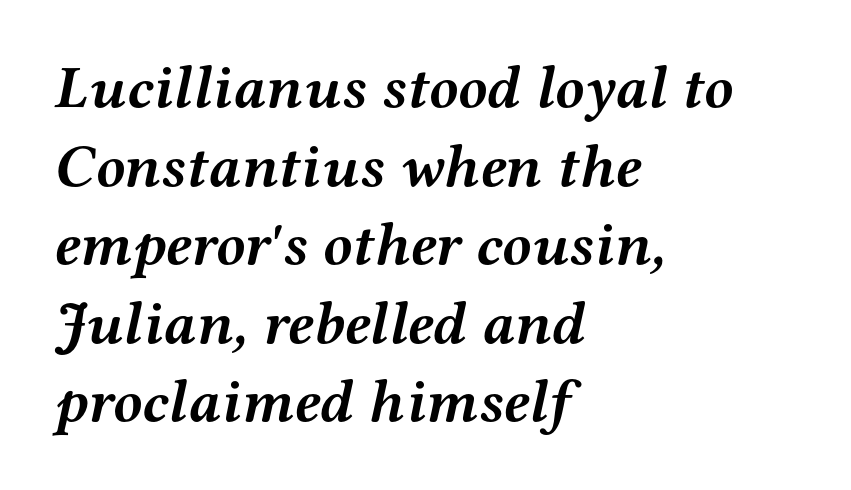
The image shows 60 px semibold, wide serif type, italic (leaning right); set left-aligned, normal line spacing (1.31x), normal letter spacing, not underlined; medium stroke contrast and a medium x-height.
